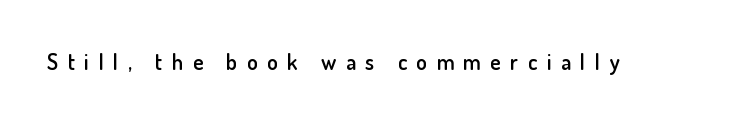
The rendering uses a semibold face; strokes are thickened but not to full bold. Glyph-to-glyph distance is far greater than everyday printed text. Check under the words: just untouched page. This sample uses an upright cut, with every glyph sitting square on the baseline.
